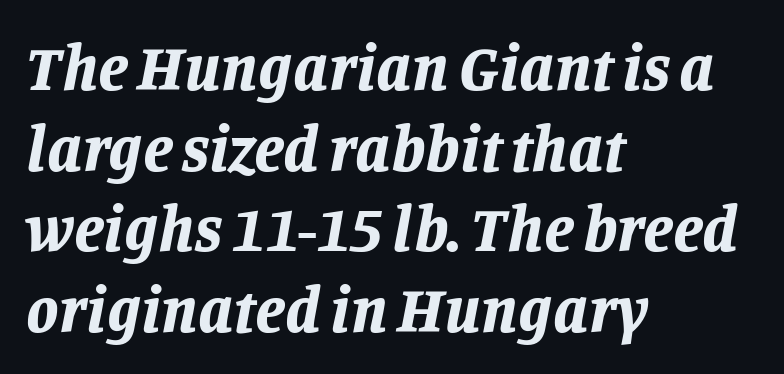
{"italic": "yes", "lean": "right", "slant_degrees": 11, "bold": "yes", "weight": "bold", "width": "normal", "stroke_contrast": "low", "x_height": "large", "monospaced": "no", "underline": "no", "align": "left", "line_spacing_ratio": 1.24, "letter_spacing": "normal", "letter_spacing_em": 0.0, "glyph_px": 65}
